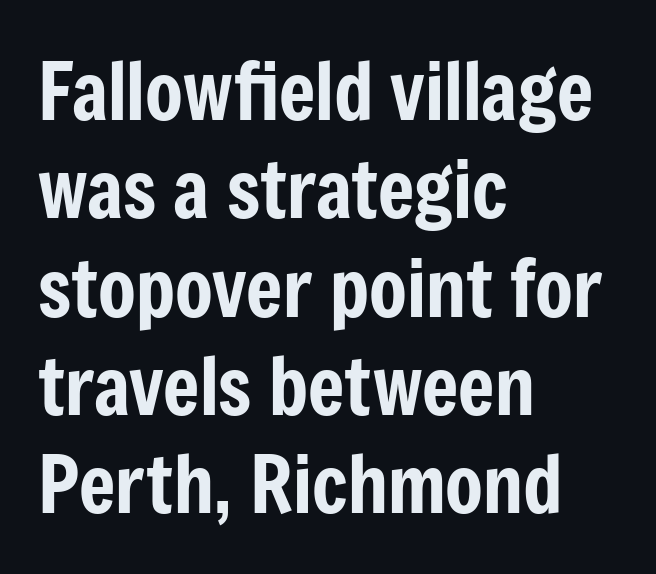
The image shows 78 px condensed sans-serif type, upright; set left-aligned, normal line spacing (1.26x), normal letter spacing, not underlined; low stroke contrast and a medium x-height.
